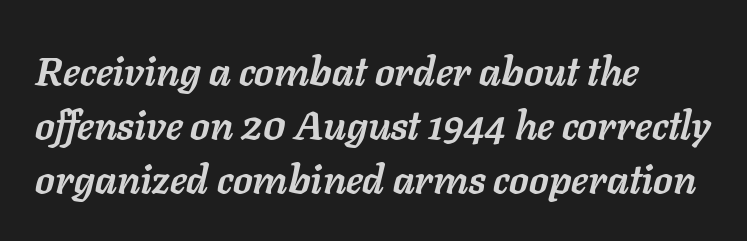
The image shows 40 px semibold type, italic (leaning right); set left-aligned, normal line spacing (1.35x), normal letter spacing, not underlined; low stroke contrast and a medium x-height.
